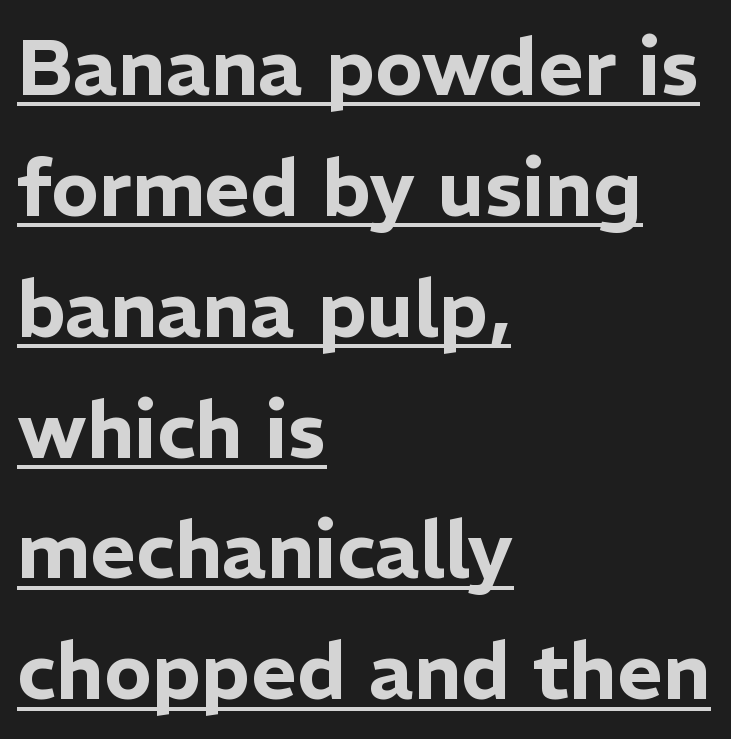
A typesetter would call this proportional, since set widths differ per character. The rendering uses a moderate line-height, typical for paragraphs. Nothing sits at the stroke ends, so this counts as sans-serif. You could call the tracking neutral — neither tight nor loose. Every word sits above its own underline. Do the letters lean? They stand straight.
